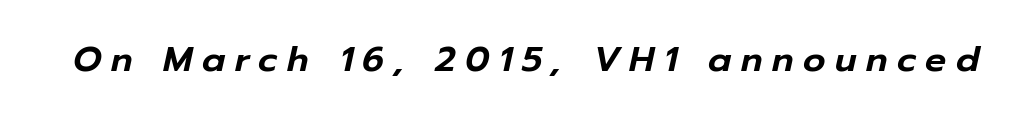
The image shows 35 px text type, italic (leaning right); set unusually wide letter spacing (+0.27 em), not underlined; low stroke contrast and a medium x-height.
